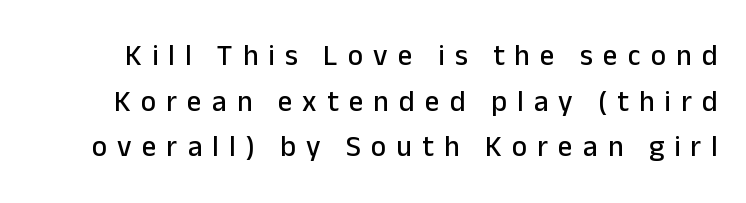
{"serif": "no", "italic": "no", "width": "normal", "stroke_contrast": "low", "x_height": "medium", "monospaced": "no", "underline": "no", "line_spacing": "normal", "line_spacing_ratio": 1.57, "letter_spacing": "wide", "letter_spacing_em": 0.35, "glyph_px": 29}
